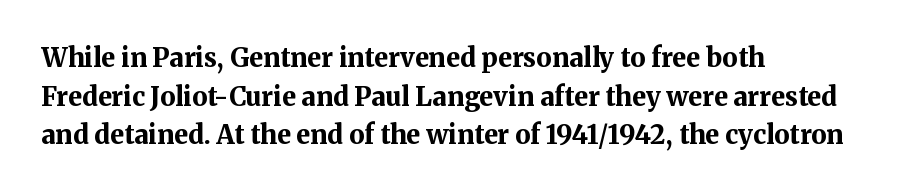
The image shows 26 px bold type, upright; set left-aligned, normal line spacing (1.49x), normal letter spacing, not underlined.
